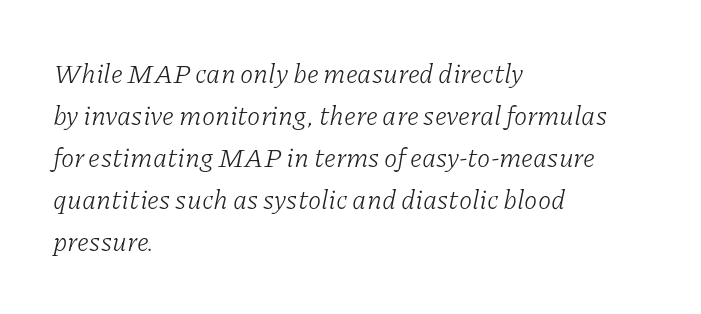
{"italic": "yes", "lean": "right", "slant_degrees": 11, "bold": "no", "underline": "no", "align": "left", "line_spacing": "normal", "line_spacing_ratio": 1.56, "letter_spacing": "normal", "letter_spacing_em": 0.0, "glyph_px": 27}
